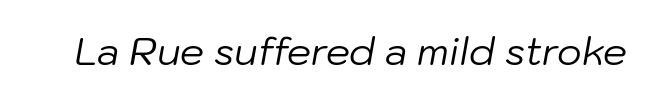
Q: Is the text bold? A: No.
Q: Is the text italic (slanted)? A: Yes, it leans right by about 10 degrees.
Q: Is the text underlined? A: No.
Q: Is the spacing between letters normal or unusually wide? A: Normal.
Q: Width (condensed, normal, or wide)? A: Normal.
Q: Stroke contrast? A: Low.
Q: x-height? A: Medium.
Q: Monospaced? A: No.
